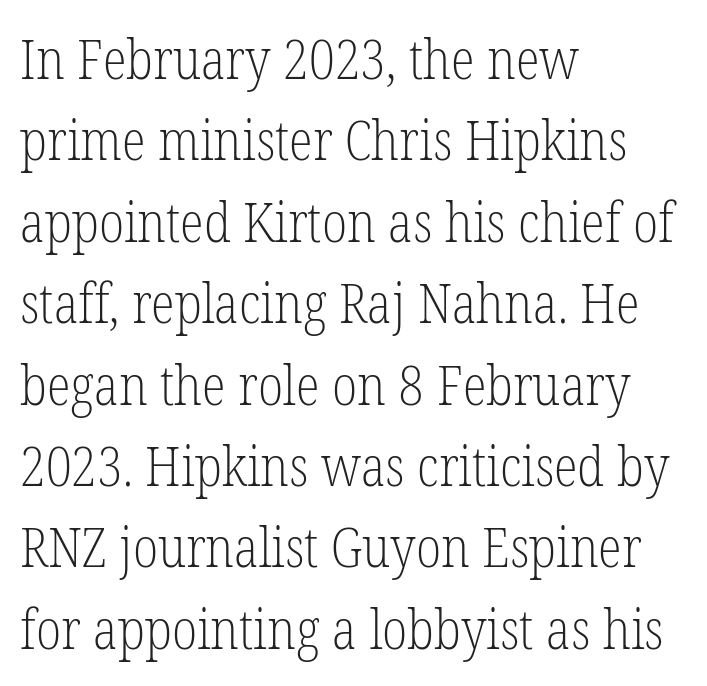
Q: Is the text bold? A: No.
Q: Is the text italic (slanted)? A: No, it is upright.
Q: Is the typeface a serif or a sans-serif typeface? A: Serif.
Q: Is the text underlined? A: No.
Q: How is the paragraph aligned? A: Left-aligned.
Q: Is the spacing between letters normal or unusually wide? A: Normal.
Q: Is the spacing between lines tight, normal or loose? A: Normal.
Q: Width (condensed, normal, or wide)? A: Condensed.
Q: Stroke contrast? A: Low.
Q: x-height? A: Medium.
Q: Monospaced? A: No.
